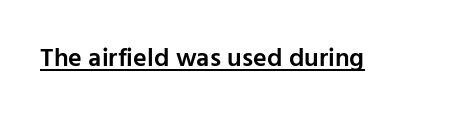
The image shows 26 px text type, upright; set normal letter spacing, underlined.
